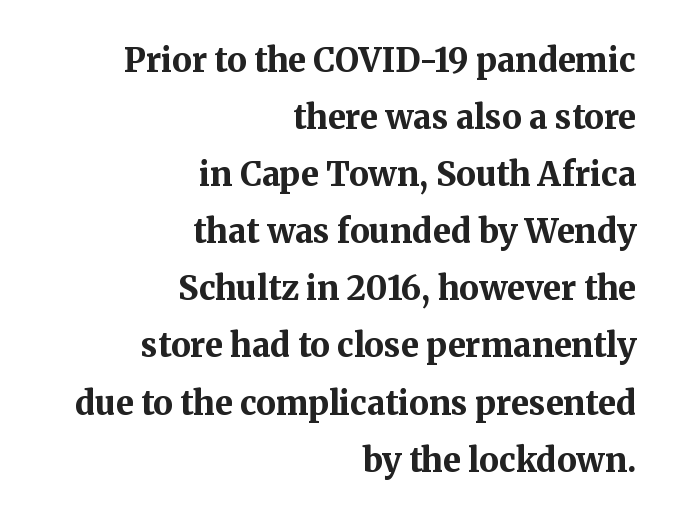
{"serif": "yes", "italic": "no", "bold": "yes", "weight": "bold", "width": "normal", "stroke_contrast": "medium", "x_height": "medium", "monospaced": "no", "underline": "no", "align": "right", "line_spacing_ratio": 1.73, "letter_spacing": "normal", "letter_spacing_em": 0.0, "glyph_px": 33}
